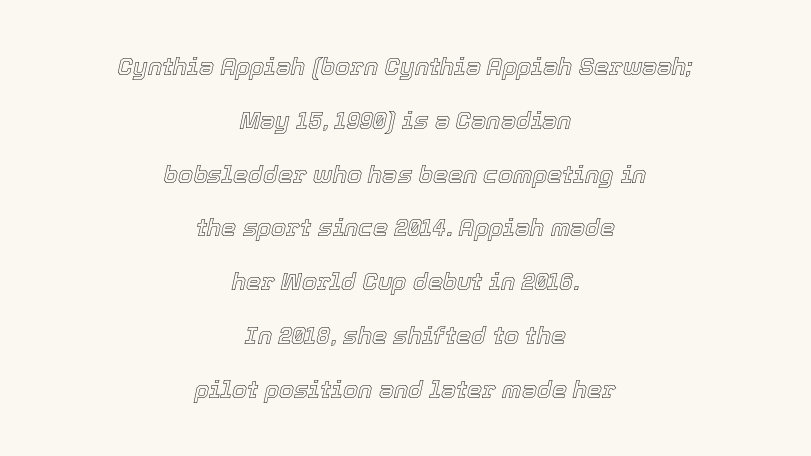
{"italic": "yes", "lean": "right", "slant_degrees": 12, "underline": "no", "align": "center", "line_spacing": "loose", "line_spacing_ratio": 2.24, "letter_spacing": "normal", "letter_spacing_em": 0.0, "glyph_px": 24}
